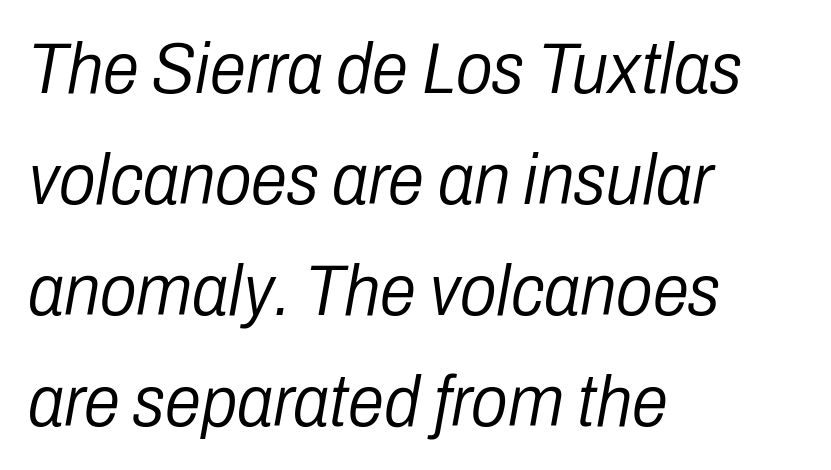
{"italic": "yes", "lean": "right", "slant_degrees": 10, "bold": "no", "weight": "light", "width": "condensed", "stroke_contrast": "low", "x_height": "medium", "monospaced": "no", "underline": "no", "align": "left", "line_spacing": "normal", "line_spacing_ratio": 1.52, "letter_spacing": "normal", "letter_spacing_em": 0.0, "glyph_px": 73}
